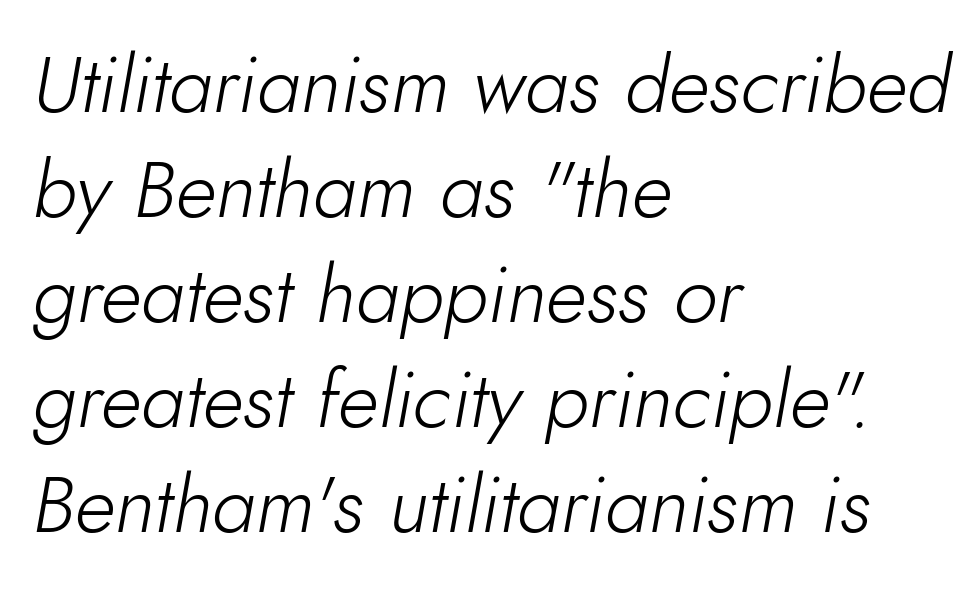
{"italic": "yes", "lean": "right", "slant_degrees": 10, "bold": "no", "weight": "light", "width": "normal", "stroke_contrast": "low", "x_height": "small", "monospaced": "no", "underline": "no", "align": "left", "line_spacing": "normal", "line_spacing_ratio": 1.33, "letter_spacing": "normal", "letter_spacing_em": 0.0, "glyph_px": 79}
